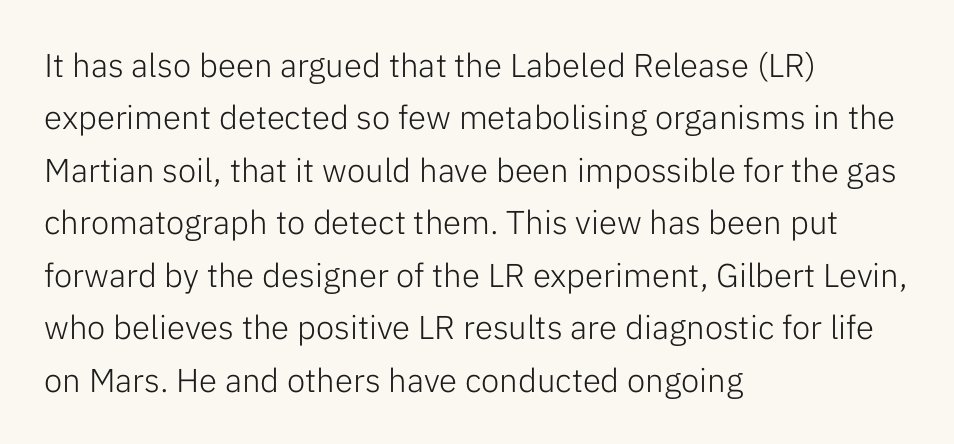
Q: Is the text bold? A: No.
Q: Is the text italic (slanted)? A: No, it is upright.
Q: Is the typeface a serif or a sans-serif typeface? A: Sans-serif.
Q: Is the text underlined? A: No.
Q: How is the paragraph aligned? A: Left-aligned.
Q: Is the spacing between letters normal or unusually wide? A: Normal.
Q: Is the spacing between lines tight, normal or loose? A: Normal.
Q: Width (condensed, normal, or wide)? A: Normal.
Q: Stroke contrast? A: Low.
Q: x-height? A: Medium.
Q: Monospaced? A: No.
